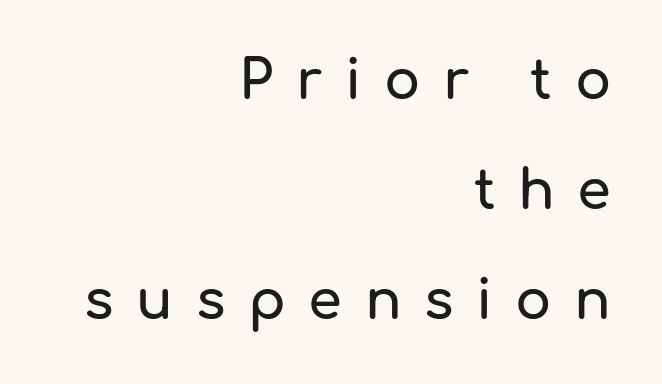
{"serif": "no", "italic": "no", "width": "normal", "stroke_contrast": "low", "x_height": "medium", "monospaced": "no", "underline": "no", "align": "right", "line_spacing": "loose", "line_spacing_ratio": 2.04, "letter_spacing": "wide", "letter_spacing_em": 0.42, "glyph_px": 54}
